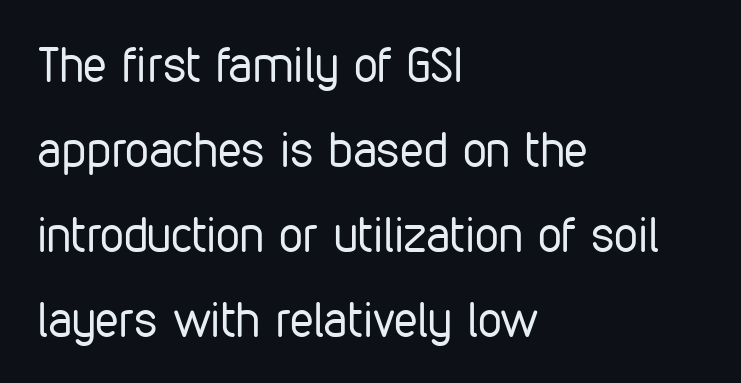
The setting favours the left margin, as ordinary paragraphs usually do. A bare baseline throughout the passage. The passage shown is typed in a proportional face where columns would drift. What stands out about the letter spacing? Nothing — it is the standard amount.
